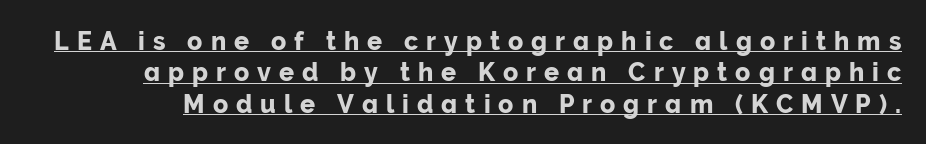
Tracking here is generous; glyphs stand well apart from one another. Unlike italic type, these characters show no tilt at all. This sample keeps an unexceptional amount of space between lines. Like a heading marked for emphasis, these lines bear an underscore.
